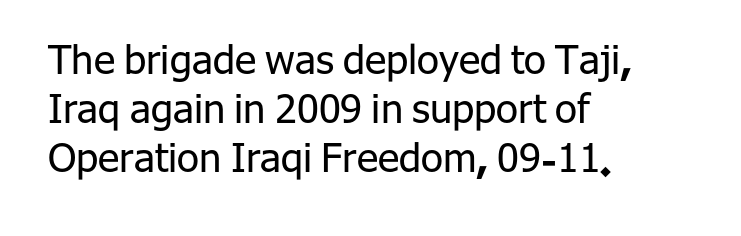
Character widths vary here, with narrow letters taking less room than wide ones. Typeset ragged right — the left edge is the straight one. Stroke mass is kept to a normal reading level or below. Anything drawn beneath the words? Only blank space. This is the regular roman posture of the typeface. Check where the strokes stop: nothing finishes them off — pure sans.
